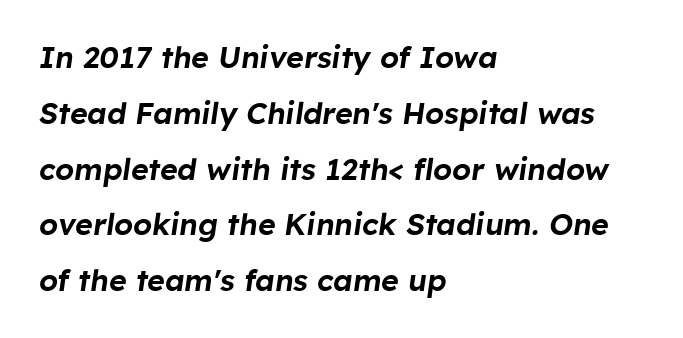
Q: Is the text italic (slanted)? A: Yes, it leans right by about 8 degrees.
Q: Is the text underlined? A: No.
Q: How is the paragraph aligned? A: Left-aligned.
Q: Is the spacing between letters normal or unusually wide? A: Normal.
Q: Width (condensed, normal, or wide)? A: Normal.
Q: Stroke contrast? A: Low.
Q: x-height? A: Medium.
Q: Monospaced? A: No.
